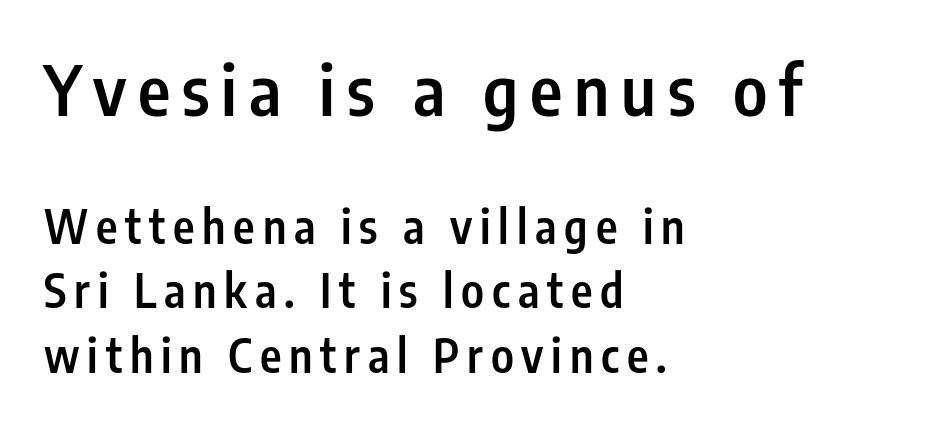
{"serif": "no", "italic": "no", "bold": "semi", "weight": "semibold", "width": "condensed", "stroke_contrast": "low", "x_height": "medium", "monospaced": "no", "underline": "no", "align": "left", "line_spacing": "normal", "line_spacing_ratio": 1.4, "larger_block": "first", "size_ratio": 1.5, "glyph_px": 69}
